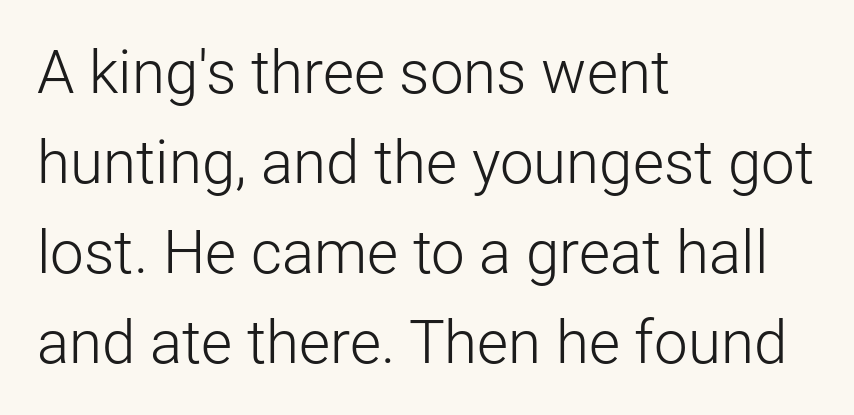
Q: Is the text bold? A: No.
Q: Is the text italic (slanted)? A: No, it is upright.
Q: Is the typeface a serif or a sans-serif typeface? A: Sans-serif.
Q: Is the text underlined? A: No.
Q: How is the paragraph aligned? A: Left-aligned.
Q: Is the spacing between letters normal or unusually wide? A: Normal.
Q: Is the spacing between lines tight, normal or loose? A: Normal.
Q: Width (condensed, normal, or wide)? A: Normal.
Q: Stroke contrast? A: Low.
Q: x-height? A: Medium.
Q: Monospaced? A: No.
